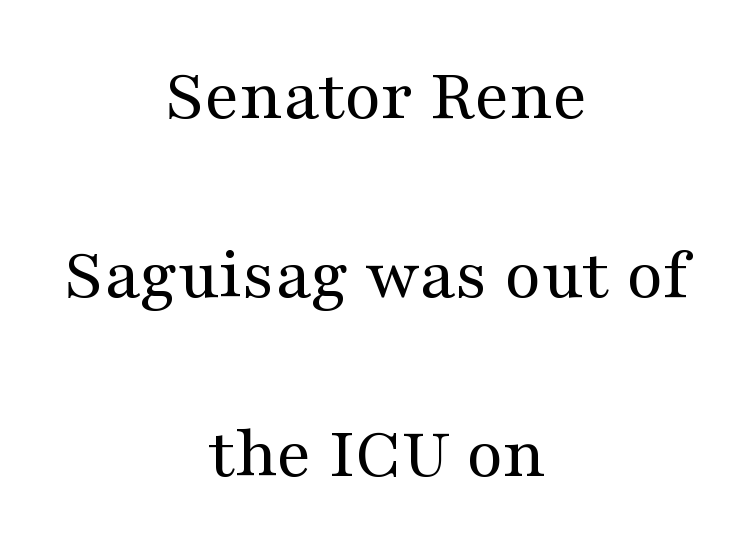
This reads as an unemphasized weight, regular at the heaviest. Here the designer chose a conventional face with non-uniform glyph widths. What's the leading like? Stretched, with rows far apart. The space directly below the letters is spotless. The rendering shows small feet on the letterforms — a serif design.
